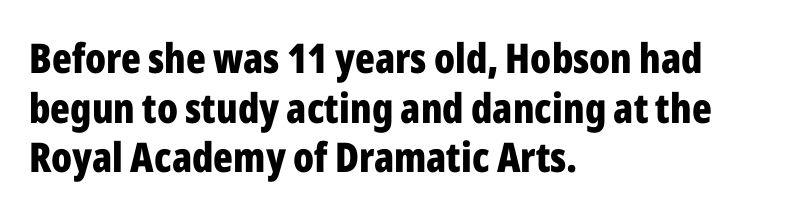
Q: Is the text bold? A: Yes.
Q: Is the text italic (slanted)? A: No, it is upright.
Q: Is the typeface a serif or a sans-serif typeface? A: Sans-serif.
Q: Is the text underlined? A: No.
Q: How is the paragraph aligned? A: Left-aligned.
Q: Is the spacing between letters normal or unusually wide? A: Normal.
Q: Width (condensed, normal, or wide)? A: Condensed.
Q: Stroke contrast? A: Low.
Q: x-height? A: Medium.
Q: Monospaced? A: No.
